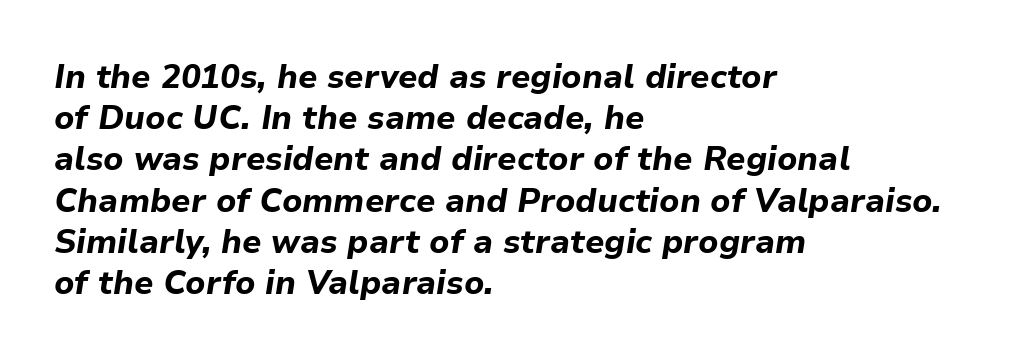
Q: Is the text bold? A: Yes.
Q: Is the text italic (slanted)? A: Yes, it leans right by about 9 degrees.
Q: Is the text underlined? A: No.
Q: How is the paragraph aligned? A: Left-aligned.
Q: Is the spacing between letters normal or unusually wide? A: Normal.
Q: Is the spacing between lines tight, normal or loose? A: Normal.
Q: Width (condensed, normal, or wide)? A: Normal.
Q: Stroke contrast? A: Low.
Q: x-height? A: Medium.
Q: Monospaced? A: No.
